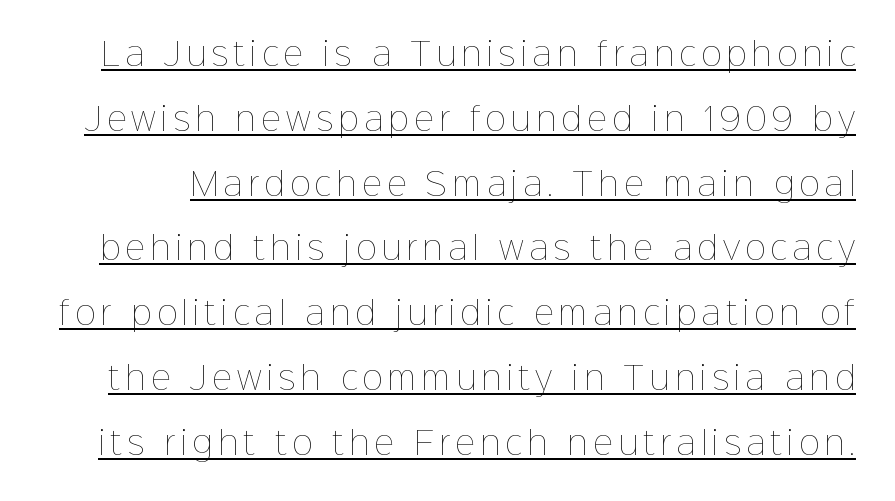
Q: Is the text bold? A: No.
Q: Is the text italic (slanted)? A: No, it is upright.
Q: Is the text underlined? A: Yes.
Q: Is the spacing between lines tight, normal or loose? A: Loose.
Q: Width (condensed, normal, or wide)? A: Normal.
Q: Stroke contrast? A: Low.
Q: x-height? A: Medium.
Q: Monospaced? A: No.
